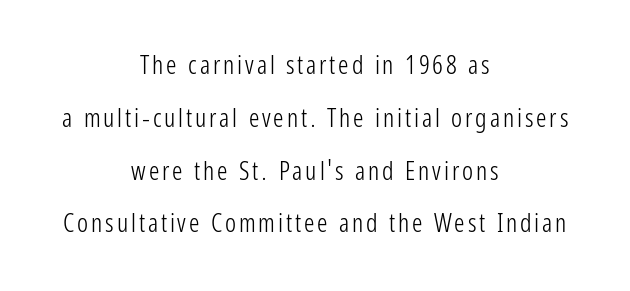
The space between consecutive lines is lavish. Is the type heavy? It reads as light-to-regular instead. The type sits square on the baseline with zero lean. Check the space under the baseline: it is left empty. Each line is balanced around a shared central axis.
